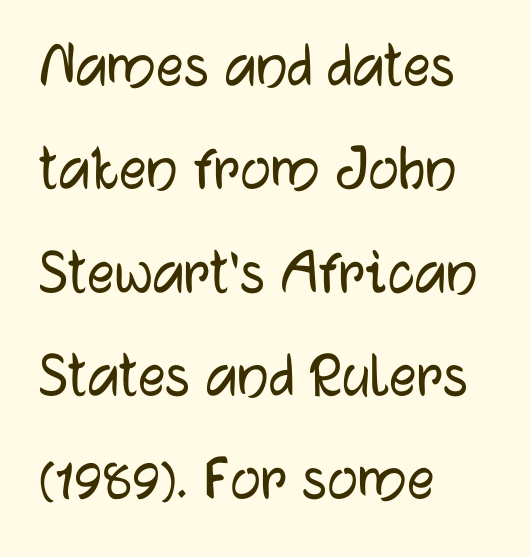
Classification — sans serif. A typesetter would call this leading conventional body-copy spacing. Horizontal alignment here is leftward, the default for most running prose. The passage shown is not underscored anywhere. How are the letters spaced? Ordinarily, with no added tracking.
